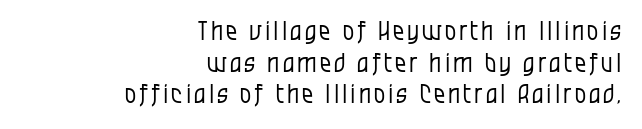
{"italic": "no", "bold": "no", "underline": "no", "align": "right", "line_spacing": "normal", "line_spacing_ratio": 1.27, "glyph_px": 25}
